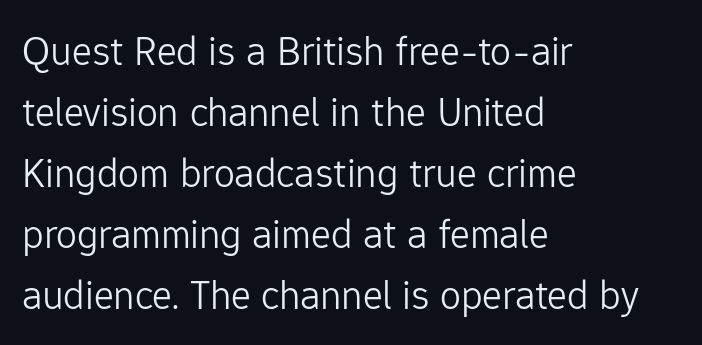
The image shows 42 px light sans-serif type, upright; set left-aligned, normal line spacing (1.45x), normal letter spacing, not underlined; low stroke contrast and a medium x-height.
